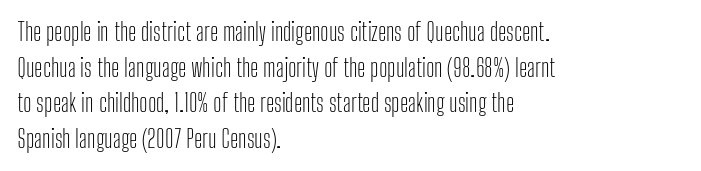
{"italic": "no", "bold": "no", "underline": "no", "align": "left", "line_spacing": "normal", "line_spacing_ratio": 1.48, "letter_spacing": "normal", "letter_spacing_em": 0.0, "glyph_px": 24}
